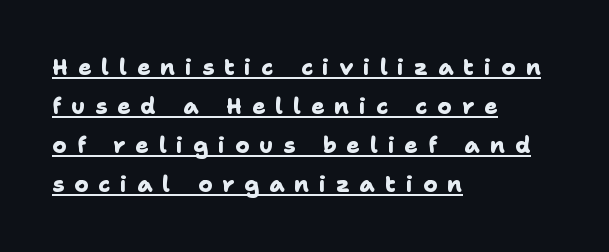
Q: Is the text bold? A: Yes.
Q: Is the text underlined? A: Yes.
Q: How is the paragraph aligned? A: Left-aligned.
Q: Is the spacing between letters normal or unusually wide? A: Unusually wide.
